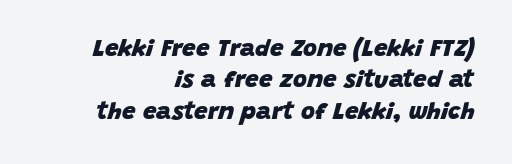
Q: Is the text bold? A: Yes.
Q: Is the text italic (slanted)? A: Yes, it leans right by about 15 degrees.
Q: Is the text underlined? A: No.
Q: How is the paragraph aligned? A: Right-aligned.
Q: Is the spacing between letters normal or unusually wide? A: Normal.
Q: Is the spacing between lines tight, normal or loose? A: Normal.
